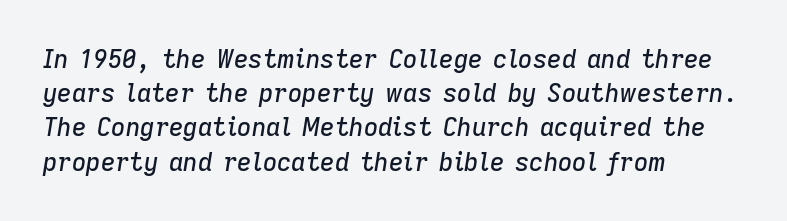
{"italic": "yes", "lean": "right", "slant_degrees": 9, "underline": "no", "align": "left", "line_spacing": "normal", "line_spacing_ratio": 1.37, "letter_spacing": "normal", "letter_spacing_em": 0.0, "glyph_px": 25}
